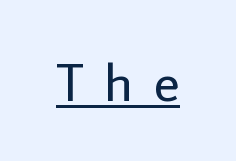
The image shows 54 px regular-weight sans-serif type, upright; set unusually wide letter spacing (+0.4 em), underlined; low stroke contrast and a medium x-height.
